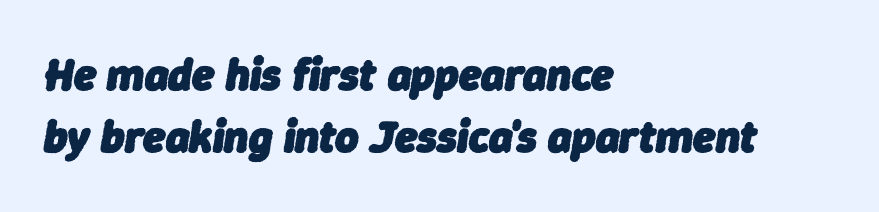
The image shows 45 px heavy type, italic (leaning right); set left-aligned, normal line spacing (1.38x), normal letter spacing, not underlined; low stroke contrast and a medium x-height.
